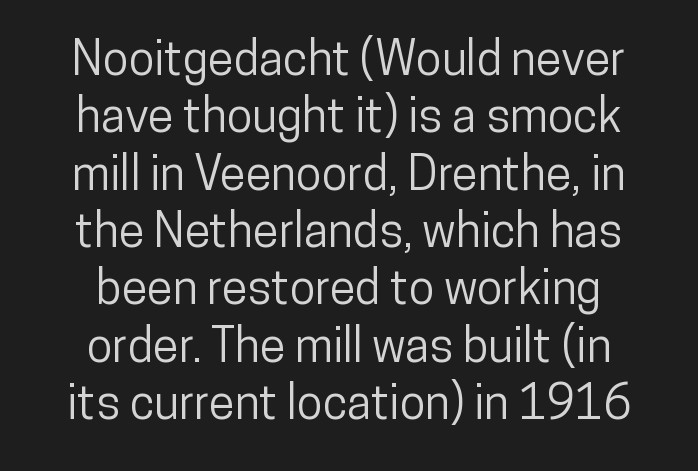
The image shows 47 px condensed sans-serif type, upright; set centered, line spacing 1.22x, normal letter spacing, not underlined; low stroke contrast and a medium x-height.
